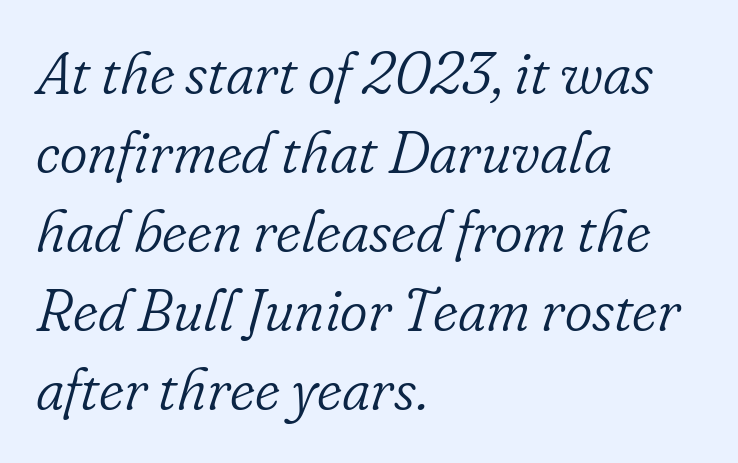
Q: Is the text bold? A: No.
Q: Is the text italic (slanted)? A: Yes, it leans right by about 16 degrees.
Q: Is the typeface a serif or a sans-serif typeface? A: Serif.
Q: Is the text underlined? A: No.
Q: How is the paragraph aligned? A: Left-aligned.
Q: Is the spacing between letters normal or unusually wide? A: Normal.
Q: Is the spacing between lines tight, normal or loose? A: Normal.
Q: Width (condensed, normal, or wide)? A: Normal.
Q: Stroke contrast? A: Low.
Q: x-height? A: Small.
Q: Monospaced? A: No.
